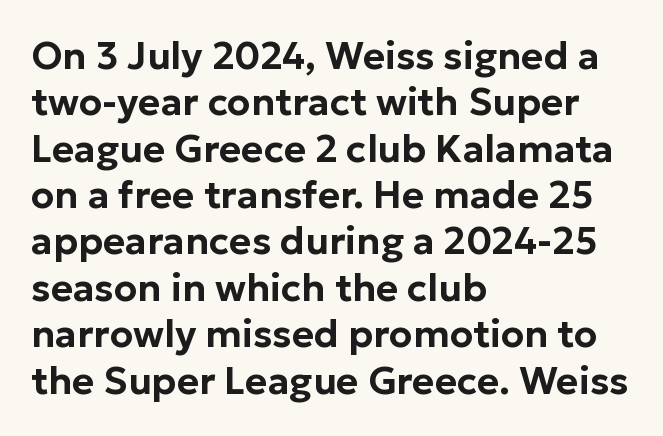
The specimen omits any rule beneath the text block's lines. Reading down the block, your eye returns to a fixed left position each line. The letters advance in unequal steps, a hallmark of proportional type. Observe the ordinary spacing: letters are neighbours, not strangers. Nope, not italic — everything's standing straight. This rendering employs a face without finishing strokes, i.e., a sans-serif.
